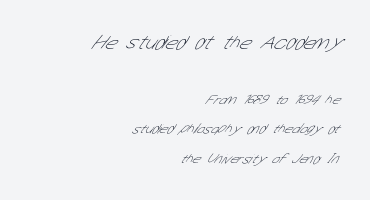
Q: Is the text bold? A: No.
Q: Is the text underlined? A: No.
Q: How is the paragraph aligned? A: Right-aligned.
Q: Is the spacing between letters normal or unusually wide? A: Normal.
Q: Is the spacing between lines tight, normal or loose? A: Loose.
Q: Which block of text is set in a larger size, the first (top) or the second (bottom)? A: The first (top) one.
